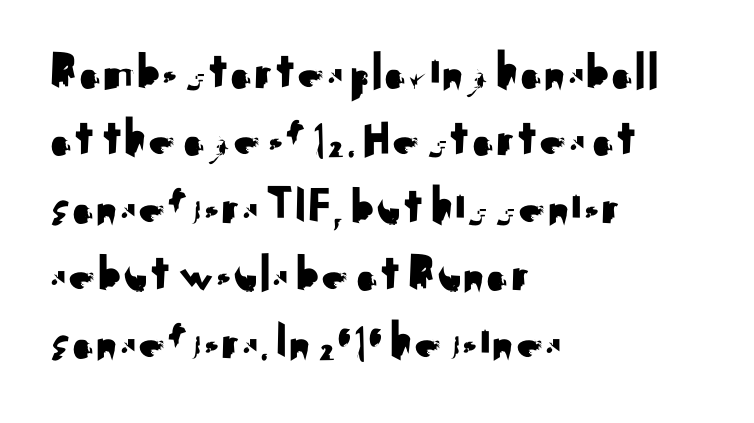
The image shows 54 px sans-serif type, upright; set left-aligned, normal line spacing (1.25x), normal letter spacing, not underlined; medium stroke contrast and a small x-height.
